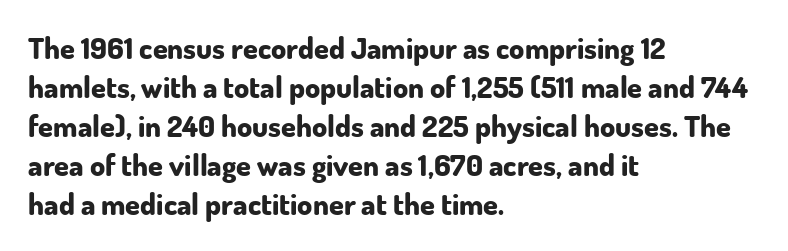
{"serif": "no", "italic": "no", "bold": "yes", "weight": "bold", "width": "normal", "stroke_contrast": "low", "x_height": "small", "monospaced": "no", "underline": "no", "align": "left", "line_spacing": "normal", "line_spacing_ratio": 1.3, "letter_spacing": "normal", "letter_spacing_em": 0.0, "glyph_px": 30}
